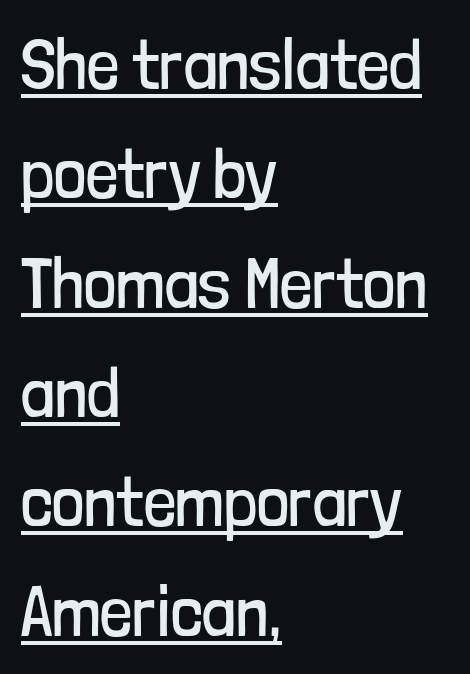
The image shows 71 px regular-weight, condensed sans-serif type, upright; set left-aligned, normal line spacing (1.54x), normal letter spacing, underlined; low stroke contrast and a medium x-height.
